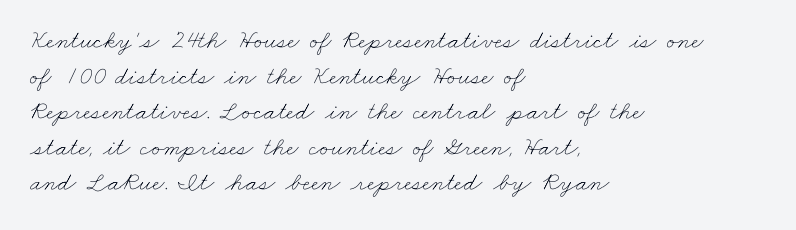
Q: Is the text bold? A: No.
Q: Is the text underlined? A: No.
Q: How is the paragraph aligned? A: Left-aligned.
Q: Is the spacing between letters normal or unusually wide? A: Normal.
Q: Is the spacing between lines tight, normal or loose? A: Normal.
